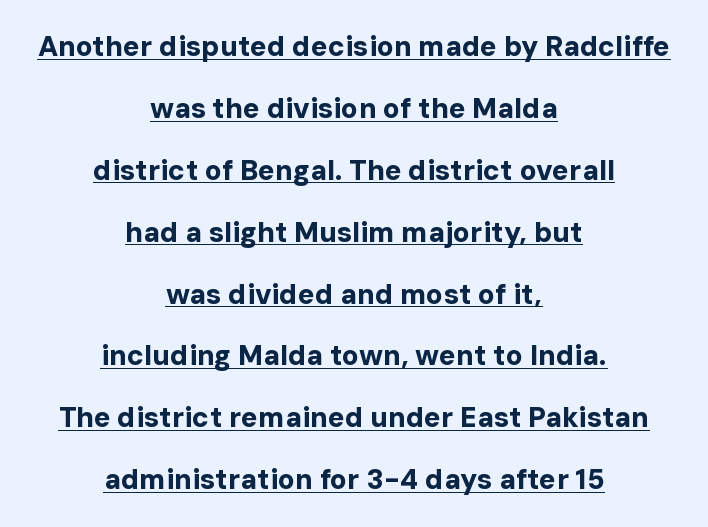
Is this a fixed-width face? No — the glyphs have proportional, varying widths. The passage shown is typeset with a sans-serif family. Underlining? Definitely there. The passage is arranged like a title page — every line centered. Pretty heavy lettering here — definitely bold.
